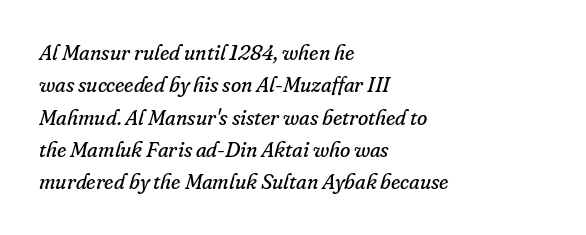
Q: Is the text bold? A: No.
Q: Is the text italic (slanted)? A: Yes, it leans right by about 16 degrees.
Q: Is the text underlined? A: No.
Q: How is the paragraph aligned? A: Left-aligned.
Q: Is the spacing between letters normal or unusually wide? A: Normal.
Q: Is the spacing between lines tight, normal or loose? A: Normal.
